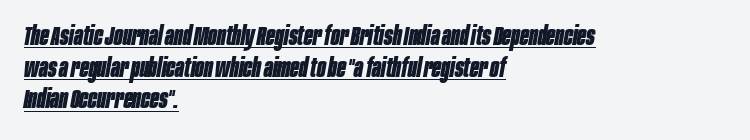
Is the type slanted? Yes — the strokes lean at a clear angle. Visually the block forms a straight wall on the left and a jagged coastline on the right. Underlined type. Observe the ordinary spacing: letters are neighbours, not strangers. The glyphs have the mass of a bold cut.
